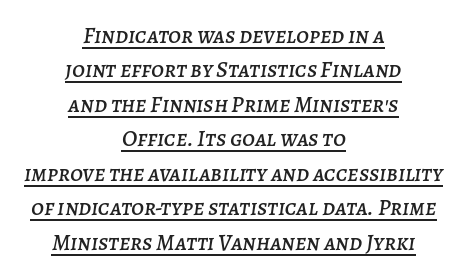
The image shows 23 px text type, italic (leaning right); set centered, normal line spacing (1.5x), normal letter spacing, underlined.
